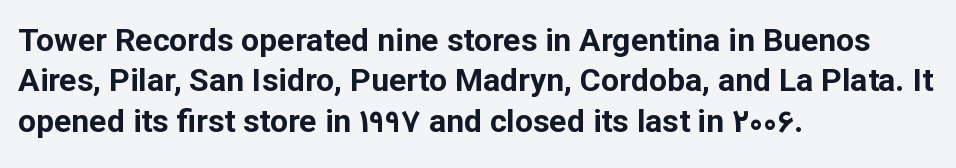
{"serif": "no", "italic": "no", "bold": "yes", "weight": "bold", "width": "normal", "stroke_contrast": "low", "x_height": "medium", "monospaced": "no", "underline": "no", "align": "left", "line_spacing": "normal", "line_spacing_ratio": 1.26, "letter_spacing": "normal", "letter_spacing_em": 0.0, "glyph_px": 32}
